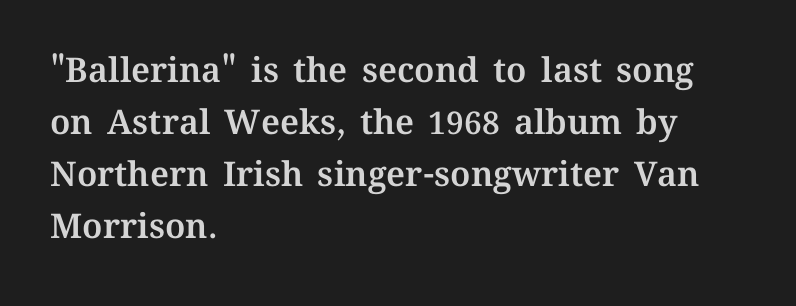
Q: Is the text italic (slanted)? A: No, it is upright.
Q: Is the text underlined? A: No.
Q: How is the paragraph aligned? A: Left-aligned.
Q: Is the spacing between letters normal or unusually wide? A: Normal.
Q: Is the spacing between lines tight, normal or loose? A: Normal.
Q: Width (condensed, normal, or wide)? A: Normal.
Q: Stroke contrast? A: Medium.
Q: x-height? A: Medium.
Q: Monospaced? A: No.
